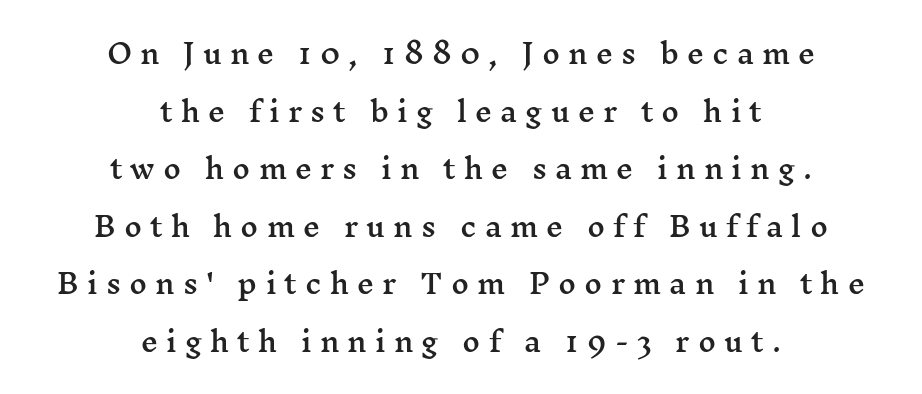
{"italic": "no", "underline": "no", "align": "center", "line_spacing": "loose", "line_spacing_ratio": 2.13, "letter_spacing": "wide", "letter_spacing_em": 0.3, "glyph_px": 27}
